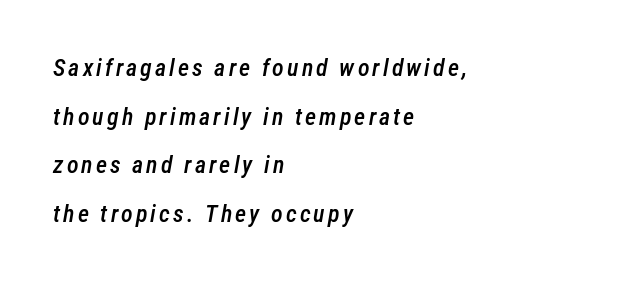
Q: Is the text bold? A: Semi-bold.
Q: Is the text italic (slanted)? A: Yes, it leans right by about 12 degrees.
Q: Is the text underlined? A: No.
Q: How is the paragraph aligned? A: Left-aligned.
Q: Is the spacing between lines tight, normal or loose? A: Loose.
